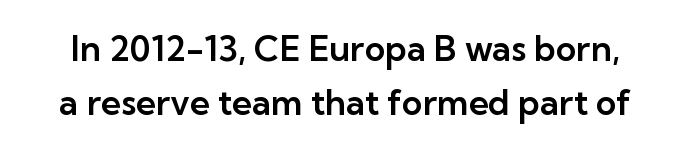
{"serif": "no", "italic": "no", "width": "normal", "stroke_contrast": "low", "x_height": "medium", "monospaced": "no", "underline": "no", "line_spacing": "normal", "line_spacing_ratio": 1.55, "letter_spacing": "normal", "letter_spacing_em": 0.0, "glyph_px": 35}
